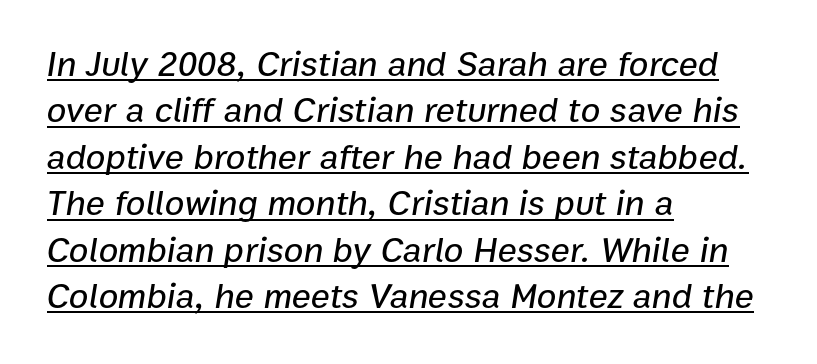
The image shows 36 px text type, italic (leaning right); set left-aligned, normal line spacing (1.29x), normal letter spacing, underlined; low stroke contrast and a medium x-height.
